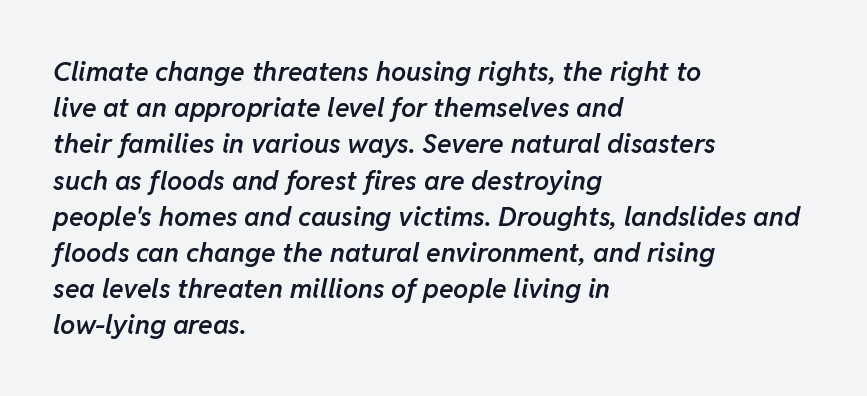
The image shows 27 px text type, italic (leaning right); set left-aligned, normal line spacing (1.34x), normal letter spacing, not underlined.
